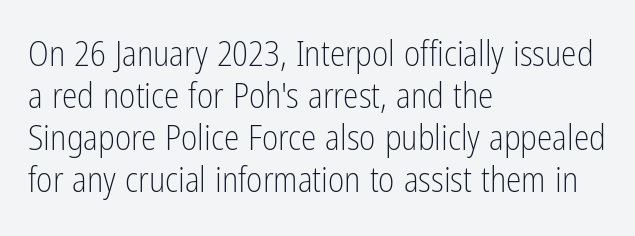
The image shows 35 px light, condensed sans-serif type, upright; set left-aligned, line spacing 1.2x, normal letter spacing, not underlined; low stroke contrast and a medium x-height.
